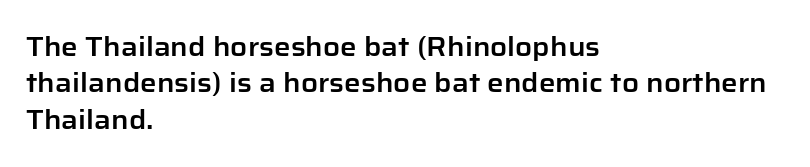
The image shows 26 px text type, upright; set left-aligned, normal line spacing (1.4x), normal letter spacing, not underlined.
